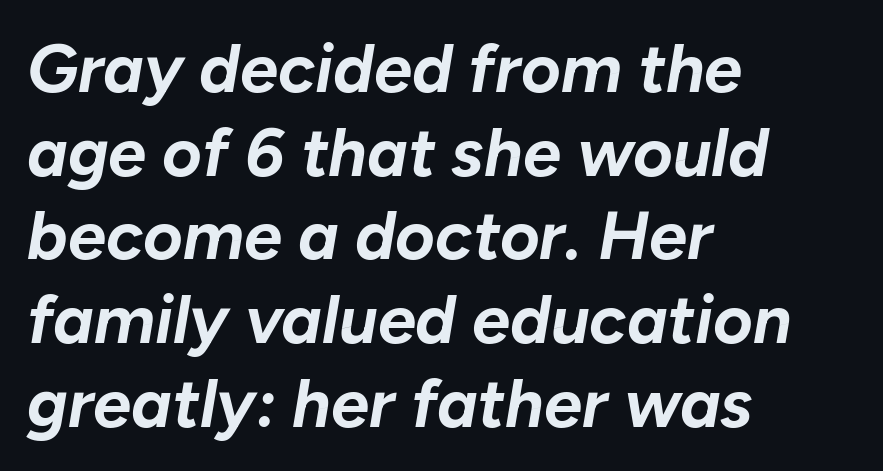
{"italic": "yes", "lean": "right", "slant_degrees": 10, "bold": "yes", "weight": "bold", "width": "normal", "stroke_contrast": "low", "x_height": "medium", "monospaced": "no", "underline": "no", "align": "left", "line_spacing_ratio": 1.23, "letter_spacing": "normal", "letter_spacing_em": 0.0, "glyph_px": 68}
